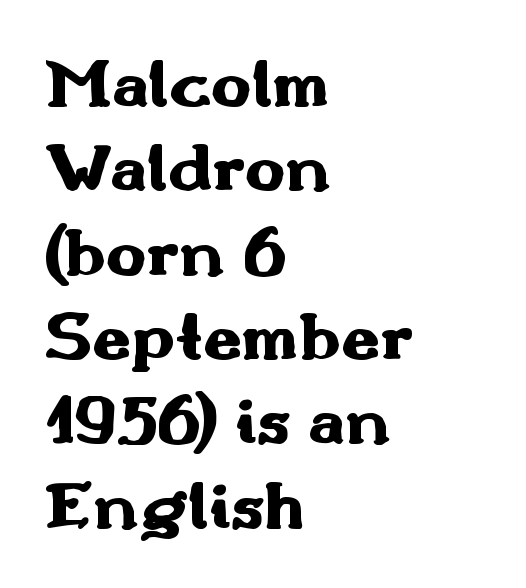
The ragged edge is on the right, which tells us the setting is flush left. The glyphs have the mass of a bold cut. Standard letterfit; no display-style spreading of the glyphs. Rule under the text: the space is simply empty. Every character sits straight up, as roman type does. Type style note: lacks serifs.
